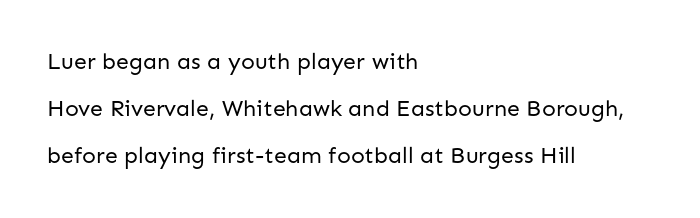
{"italic": "no", "bold": "no", "underline": "no", "align": "left", "line_spacing": "loose", "line_spacing_ratio": 2.05, "letter_spacing": "normal", "letter_spacing_em": 0.0, "glyph_px": 23}
